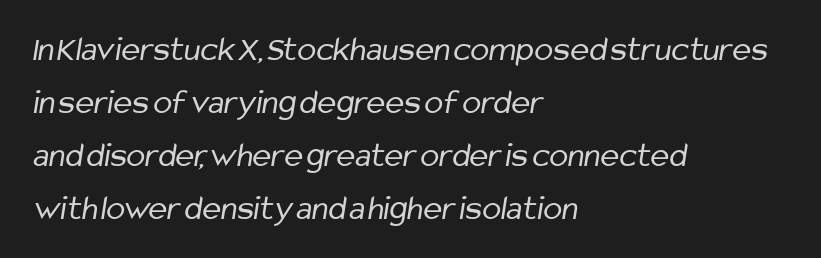
The image shows 35 px regular-weight, condensed sans-serif type; set left-aligned, normal line spacing (1.51x), normal letter spacing, not underlined; low stroke contrast and a medium x-height.
